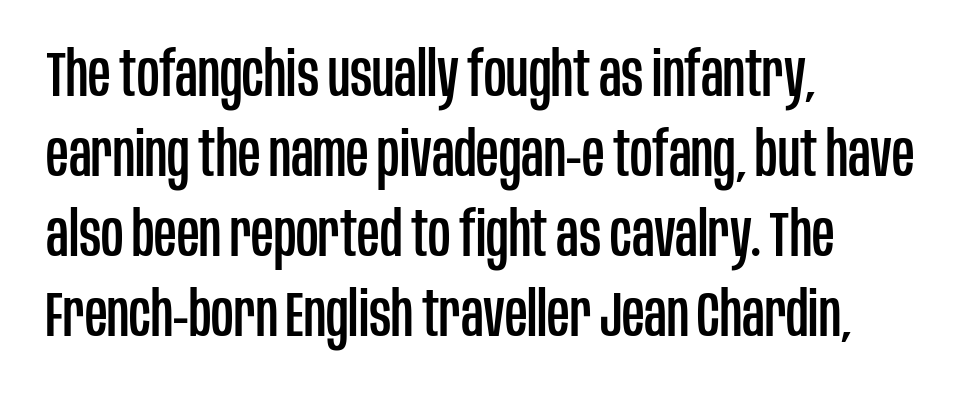
The glyphs in this specimen are sans serif. The words here are not underlined. Proportional: the letters do not fall into vertical columns. Tracking value appears to be zero — textbook default spacing.
